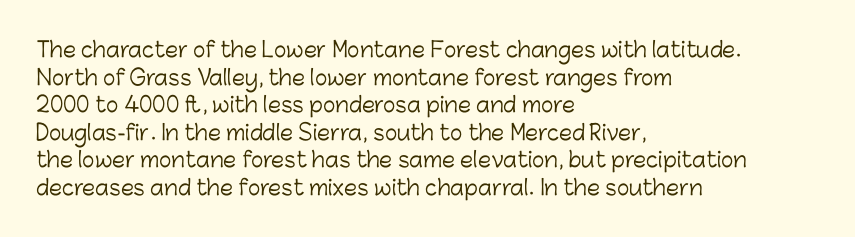
Teacher's note: observe the even left margin — that is flush-left alignment. The line texture is even and compact thanks to regular tracking. The lettering stays uniformly vertical, giving the passage a roman look. The baseline area is clear.
